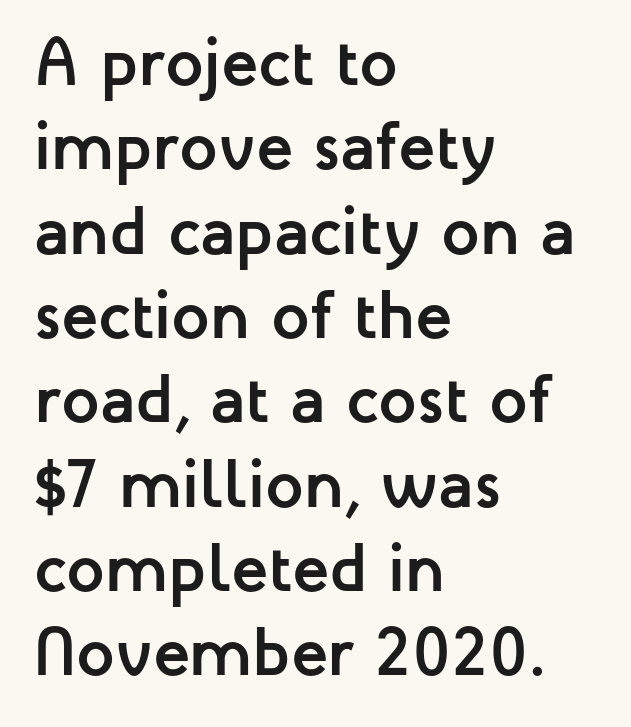
Q: Is the text bold? A: Yes.
Q: Is the text italic (slanted)? A: No, it is upright.
Q: Is the typeface a serif or a sans-serif typeface? A: Sans-serif.
Q: Is the text underlined? A: No.
Q: How is the paragraph aligned? A: Left-aligned.
Q: Is the spacing between letters normal or unusually wide? A: Normal.
Q: Width (condensed, normal, or wide)? A: Normal.
Q: Stroke contrast? A: Low.
Q: x-height? A: Medium.
Q: Monospaced? A: No.
